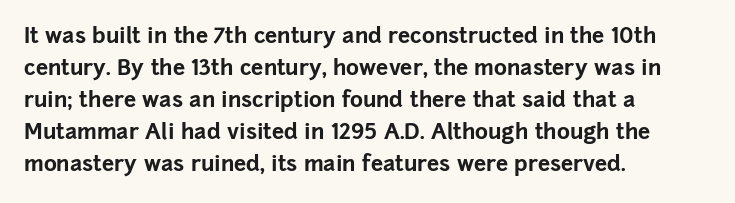
Q: Is the text bold? A: Yes.
Q: Is the text italic (slanted)? A: No, it is upright.
Q: Is the text underlined? A: No.
Q: How is the paragraph aligned? A: Left-aligned.
Q: Is the spacing between letters normal or unusually wide? A: Normal.
Q: Is the spacing between lines tight, normal or loose? A: Normal.
